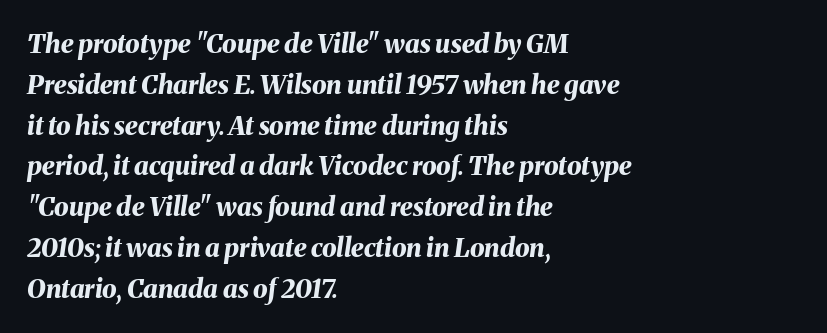
Q: Is the text bold? A: Yes.
Q: Is the text italic (slanted)? A: Yes, it leans right by about 8 degrees.
Q: Is the text underlined? A: No.
Q: How is the paragraph aligned? A: Left-aligned.
Q: Is the spacing between letters normal or unusually wide? A: Normal.
Q: Is the spacing between lines tight, normal or loose? A: Normal.
